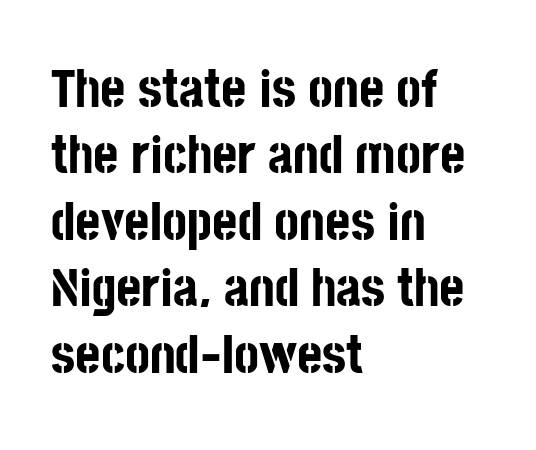
{"serif": "no", "italic": "no", "bold": "yes", "weight": "bold", "width": "condensed", "stroke_contrast": "low", "x_height": "large", "monospaced": "no", "underline": "no", "align": "left", "line_spacing_ratio": 1.23, "letter_spacing": "normal", "letter_spacing_em": 0.0, "glyph_px": 54}
